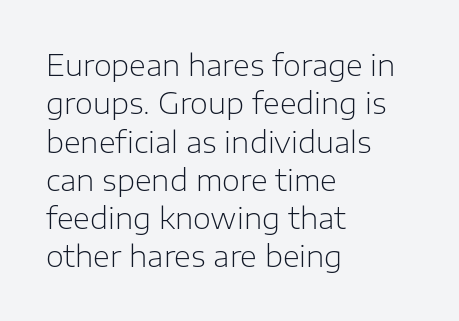
Q: Is the text bold? A: No.
Q: Is the text italic (slanted)? A: No, it is upright.
Q: Is the typeface a serif or a sans-serif typeface? A: Sans-serif.
Q: Is the text underlined? A: No.
Q: How is the paragraph aligned? A: Left-aligned.
Q: Is the spacing between letters normal or unusually wide? A: Normal.
Q: Is the spacing between lines tight, normal or loose? A: Normal.
Q: Width (condensed, normal, or wide)? A: Normal.
Q: Stroke contrast? A: Low.
Q: x-height? A: Medium.
Q: Monospaced? A: No.
